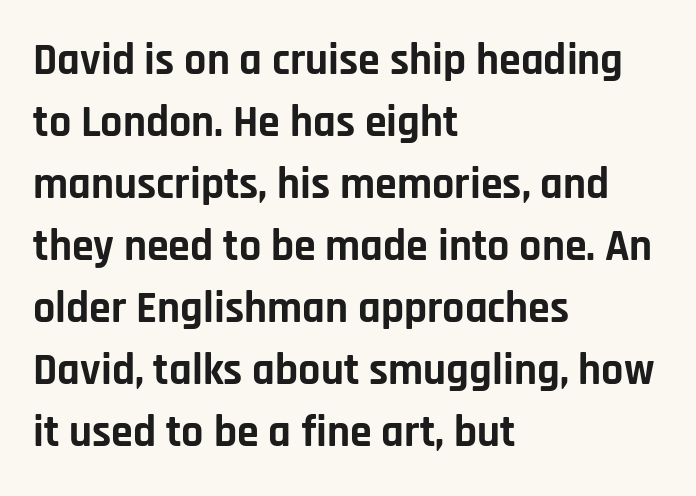
{"serif": "no", "italic": "no", "bold": "yes", "weight": "bold", "width": "normal", "stroke_contrast": "low", "x_height": "large", "monospaced": "no", "underline": "no", "align": "left", "line_spacing": "normal", "line_spacing_ratio": 1.41, "letter_spacing": "normal", "letter_spacing_em": 0.0, "glyph_px": 44}
